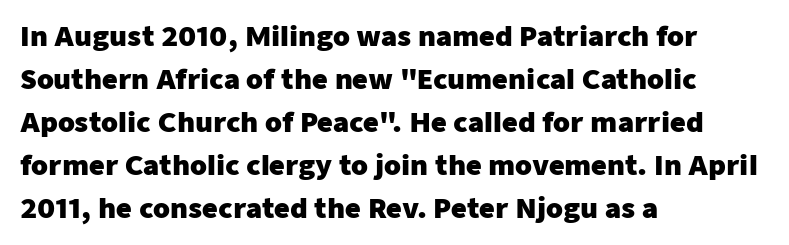
Q: Is the text bold? A: Yes.
Q: Is the text italic (slanted)? A: No, it is upright.
Q: Is the text underlined? A: No.
Q: How is the paragraph aligned? A: Left-aligned.
Q: Is the spacing between letters normal or unusually wide? A: Normal.
Q: Is the spacing between lines tight, normal or loose? A: Normal.
